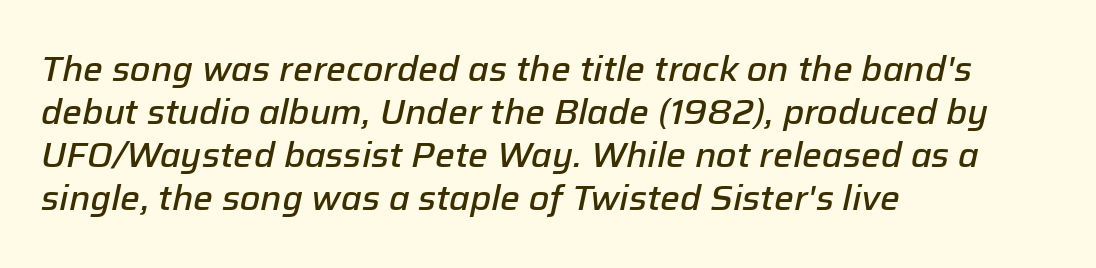
Is the type bold? Partly — it's a semibold, heavier than regular but not fully bold. A student would call this left alignment; a typographer would say flush left, rag right. Caption: standard tracking, unaltered. The rendering applies a slant to the glyphs.
